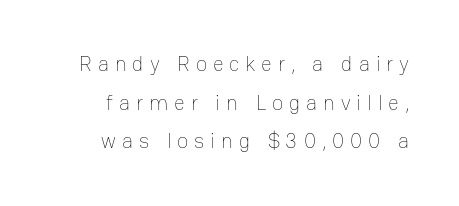
The image shows 21 px text type, upright; set line spacing 1.84x, unusually wide letter spacing (+0.28 em), not underlined.
